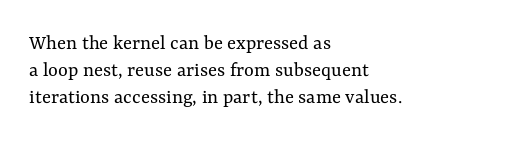
Q: Is the text bold? A: No.
Q: Is the text italic (slanted)? A: No, it is upright.
Q: Is the text underlined? A: No.
Q: How is the paragraph aligned? A: Left-aligned.
Q: Is the spacing between letters normal or unusually wide? A: Normal.
Q: Is the spacing between lines tight, normal or loose? A: Normal.
